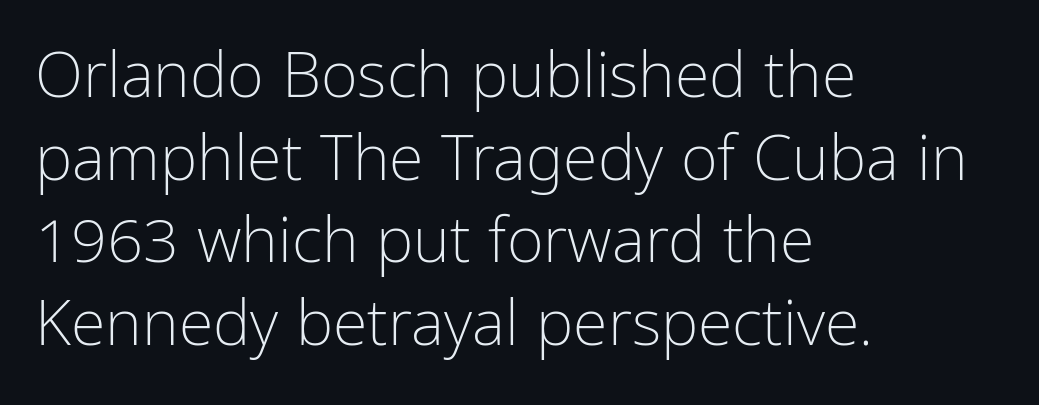
The face used here is proportionally spaced, like ordinary book or web type. The characters are drawn with everyday or finer stroke widths. The rag falls on the right side of this text block. The rendering keeps characters at their native spacing. Vertical strokes here are truly vertical.
